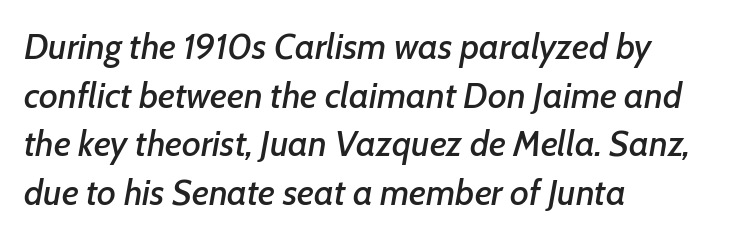
Q: Is the text italic (slanted)? A: Yes, it leans right by about 7 degrees.
Q: Is the text underlined? A: No.
Q: How is the paragraph aligned? A: Left-aligned.
Q: Is the spacing between letters normal or unusually wide? A: Normal.
Q: Is the spacing between lines tight, normal or loose? A: Normal.
Q: Width (condensed, normal, or wide)? A: Normal.
Q: Stroke contrast? A: Low.
Q: x-height? A: Medium.
Q: Monospaced? A: No.
